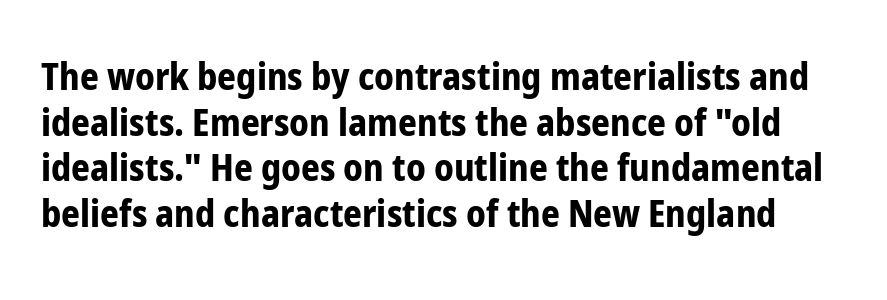
In terms of letterspacing, this is plain default setting. The passage shown is typed in a proportional face where columns would drift. Weight: bold. Type style note: lacks serifs. The foot of each line stays bare and open. The specimen reads as upright at a glance.
